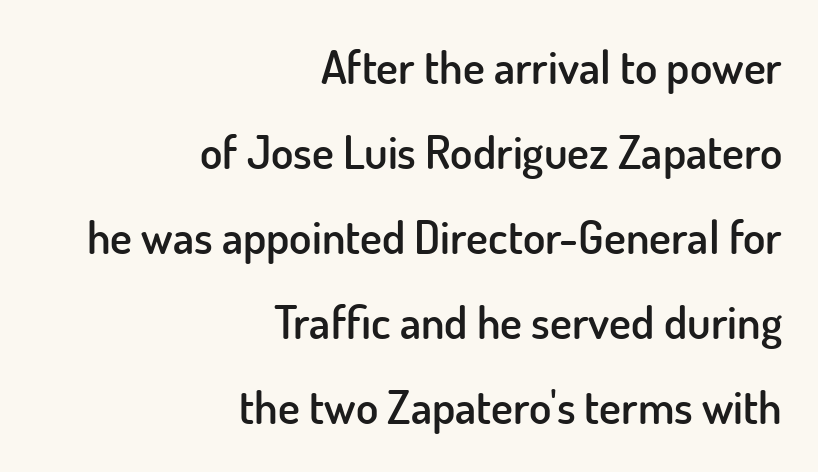
The image shows 46 px semibold sans-serif type, upright; set right-aligned, line spacing 1.85x, normal letter spacing, not underlined; low stroke contrast and a small x-height.
